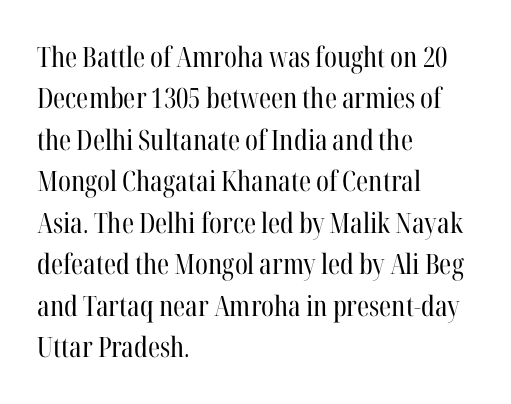
Vertical stems look standard width or narrower in stroke. This rendering uses left alignment, leaving the right contour irregular. I'd call this a serif setting — the letters wear small feet. The rows are spaced the way most documents space them. Check the space under the baseline: it is left empty. The passage shown is typed in a proportional face where columns would drift.
